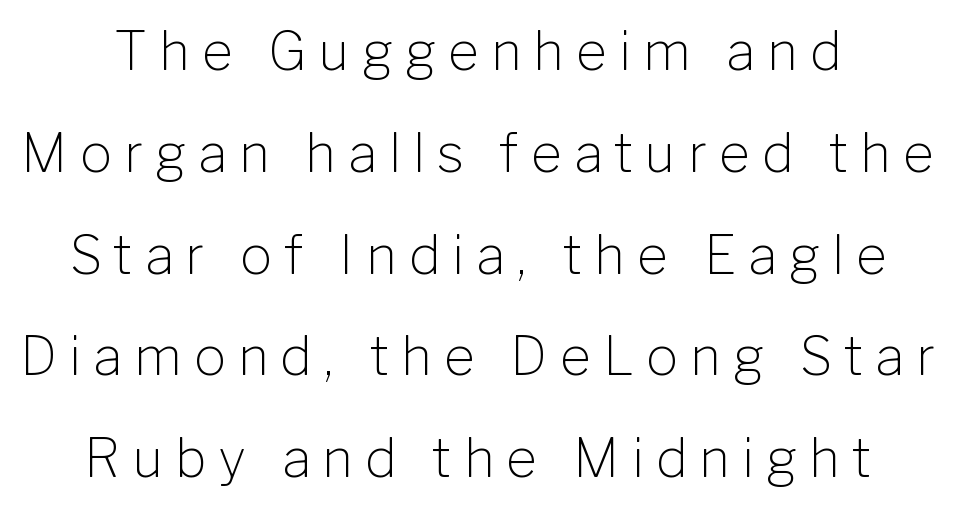
The glyphs in this specimen are sans serif. Heft: none added — not bold. Is there much room between lines? Yes — plenty of vertical air separates them. Varying glyph widths throughout — classic text-font behaviour. Tall strokes in this sample are plumb rather than angled. The tracking jumps out immediately: characters are airy and widely separated.
